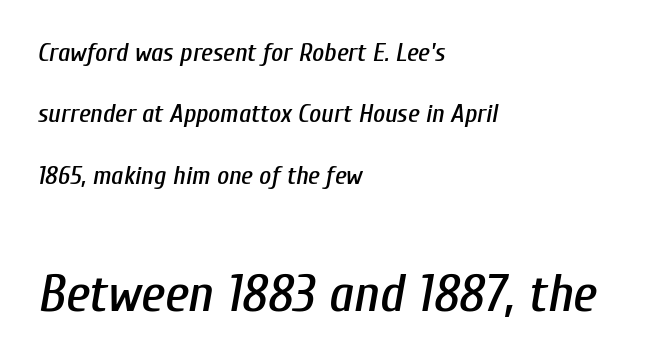
Left-aligned paragraph, ragged on the right. Underline: absent. Horizontal bands of white between lines are thick stripes. Is this a fixed-width face? No — the glyphs have proportional, varying widths. Designer's note — italics engaged.
